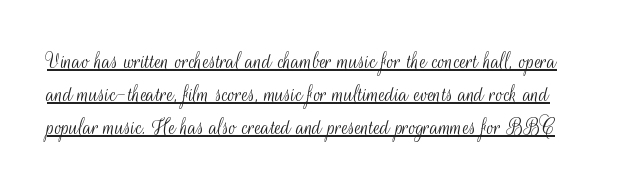
Q: Is the text bold? A: No.
Q: Is the text italic (slanted)? A: Yes.
Q: Is the text underlined? A: Yes.
Q: Is the spacing between letters normal or unusually wide? A: Normal.
Q: Is the spacing between lines tight, normal or loose? A: Normal.
